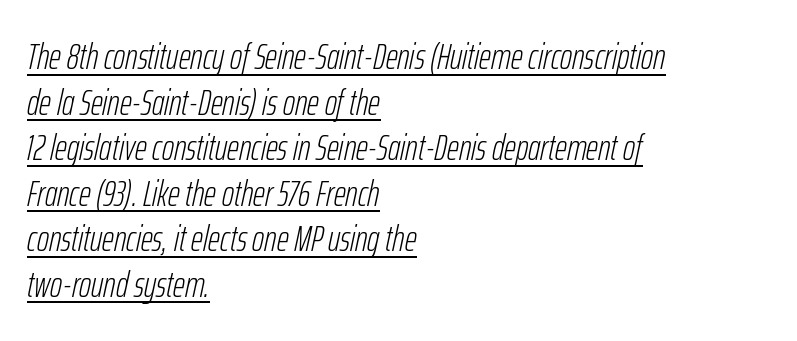
The image shows 37 px light, condensed type, italic (leaning right); set left-aligned, line spacing 1.23x, normal letter spacing, underlined; low stroke contrast and a medium x-height.
